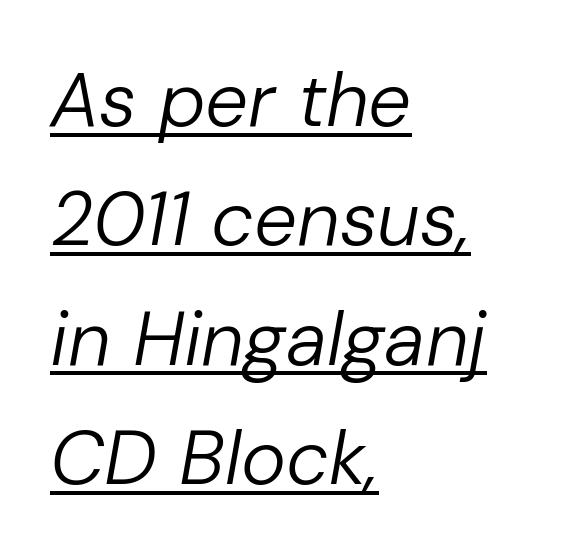
{"italic": "yes", "lean": "right", "slant_degrees": 10, "bold": "no", "weight": "regular", "width": "normal", "stroke_contrast": "low", "x_height": "medium", "monospaced": "no", "underline": "yes", "align": "left", "line_spacing": "normal", "line_spacing_ratio": 1.57, "letter_spacing": "normal", "letter_spacing_em": 0.0, "glyph_px": 76}
